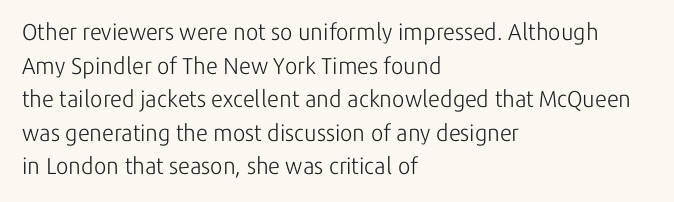
Q: Is the text bold? A: No.
Q: Is the text italic (slanted)? A: No, it is upright.
Q: Is the text underlined? A: No.
Q: How is the paragraph aligned? A: Left-aligned.
Q: Is the spacing between letters normal or unusually wide? A: Normal.
Q: Is the spacing between lines tight, normal or loose? A: Normal.
